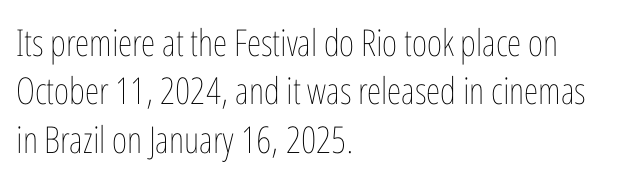
{"italic": "no", "bold": "no", "weight": "thin", "width": "condensed", "stroke_contrast": "low", "x_height": "medium", "monospaced": "no", "underline": "no", "align": "left", "line_spacing": "normal", "line_spacing_ratio": 1.31, "letter_spacing": "normal", "letter_spacing_em": 0.0, "glyph_px": 37}
